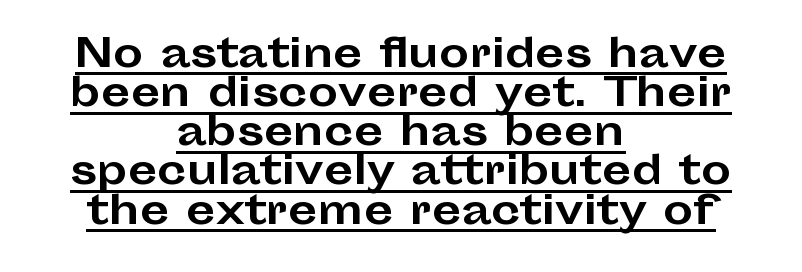
Q: Is the text bold? A: Yes.
Q: Is the text italic (slanted)? A: No, it is upright.
Q: Is the typeface a serif or a sans-serif typeface? A: Sans-serif.
Q: Is the text underlined? A: Yes.
Q: How is the paragraph aligned? A: Centered.
Q: Is the spacing between letters normal or unusually wide? A: Normal.
Q: Is the spacing between lines tight, normal or loose? A: Tight.
Q: Width (condensed, normal, or wide)? A: Wide.
Q: Stroke contrast? A: Low.
Q: x-height? A: Medium.
Q: Monospaced? A: No.
